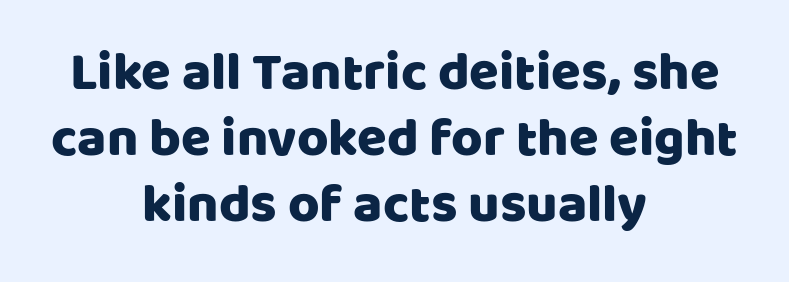
Q: Is the text italic (slanted)? A: No, it is upright.
Q: Is the typeface a serif or a sans-serif typeface? A: Sans-serif.
Q: Is the text underlined? A: No.
Q: How is the paragraph aligned? A: Centered.
Q: Is the spacing between letters normal or unusually wide? A: Normal.
Q: Width (condensed, normal, or wide)? A: Normal.
Q: Stroke contrast? A: Low.
Q: x-height? A: Large.
Q: Monospaced? A: No.
